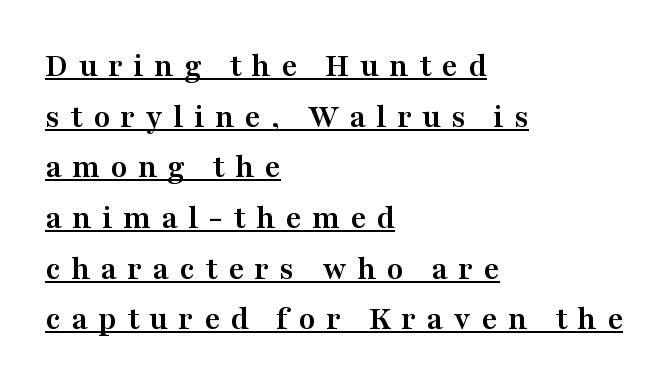
A normal amount of white space separates one row of letters from the next. The compositor pushed each line to the left boundary. This is serif lettering, the kind often seen in printed books. Note the varied advance widths — an 'i' is clearly narrower than an 'm'. These lines carry a lot of weight — the face is fully bold.
